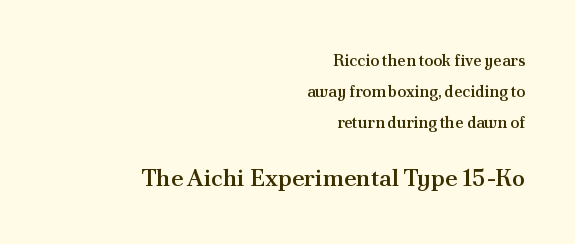
The image shows 24 px text type, upright; set right-aligned, loose line spacing (1.93x), normal letter spacing, not underlined; the second (bottom) block is 1.5x larger.
